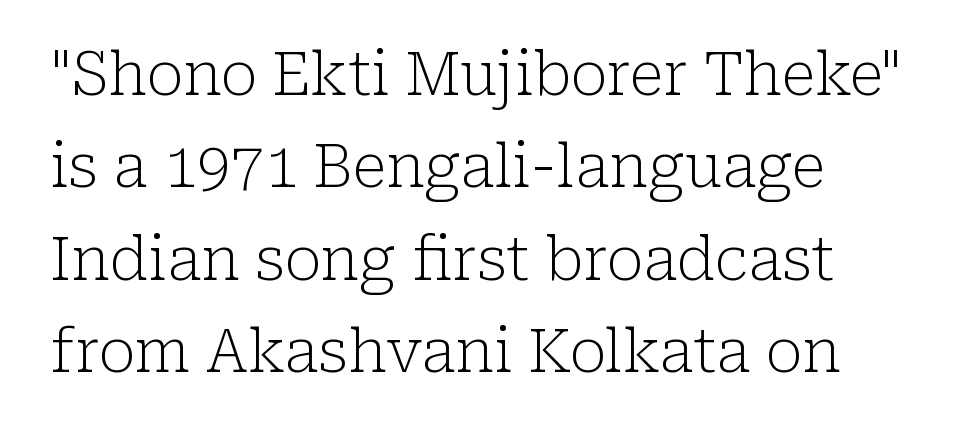
Q: Is the text bold? A: No.
Q: Is the text italic (slanted)? A: No, it is upright.
Q: Is the typeface a serif or a sans-serif typeface? A: Serif.
Q: Is the text underlined? A: No.
Q: Is the spacing between letters normal or unusually wide? A: Normal.
Q: Is the spacing between lines tight, normal or loose? A: Normal.
Q: Width (condensed, normal, or wide)? A: Normal.
Q: Stroke contrast? A: Low.
Q: x-height? A: Medium.
Q: Monospaced? A: No.
